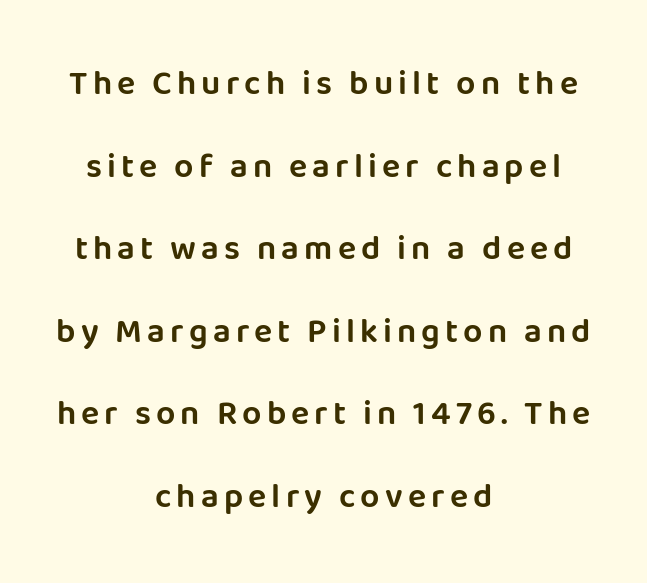
Q: Is the text italic (slanted)? A: No, it is upright.
Q: Is the typeface a serif or a sans-serif typeface? A: Sans-serif.
Q: Is the text underlined? A: No.
Q: How is the paragraph aligned? A: Centered.
Q: Is the spacing between lines tight, normal or loose? A: Loose.
Q: Width (condensed, normal, or wide)? A: Normal.
Q: Stroke contrast? A: Low.
Q: x-height? A: Large.
Q: Monospaced? A: No.
